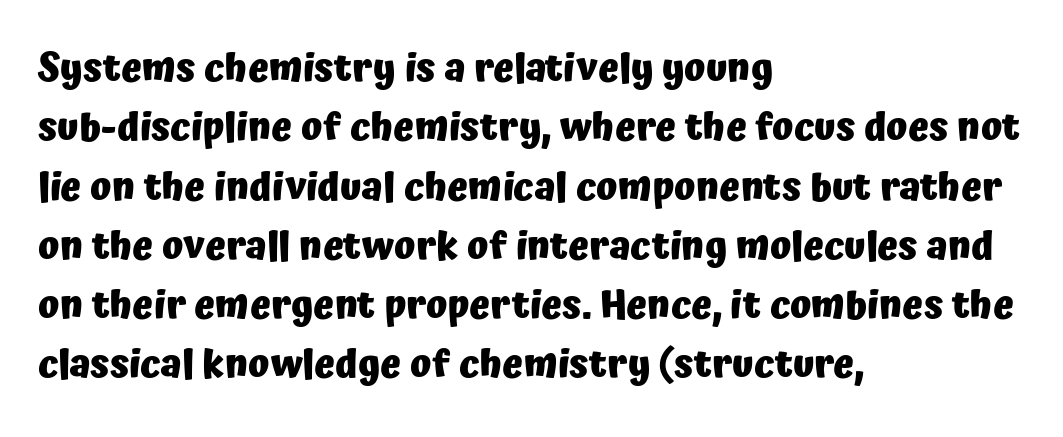
A typesetter would call this proportional, since set widths differ per character. Does the leading feel generous? No, just average. The baseline area is clear. The typeface chosen for these lines omits serifs. How heavy is the stroke? Heavy — this is a bold. Rendered with straight, roman letterforms.
